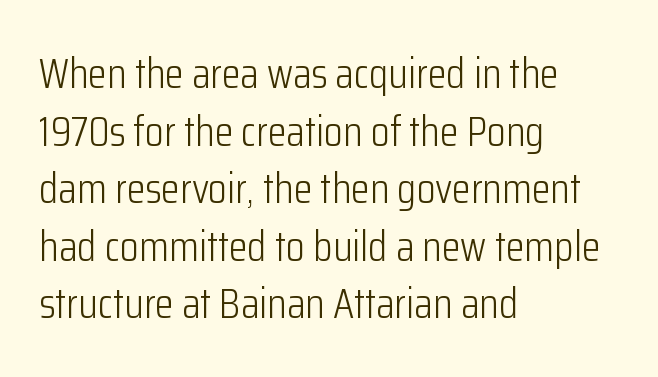
{"serif": "no", "italic": "no", "bold": "no", "weight": "light", "width": "condensed", "stroke_contrast": "low", "x_height": "medium", "monospaced": "no", "underline": "no", "align": "left", "line_spacing": "normal", "line_spacing_ratio": 1.34, "letter_spacing": "normal", "letter_spacing_em": 0.0, "glyph_px": 43}
